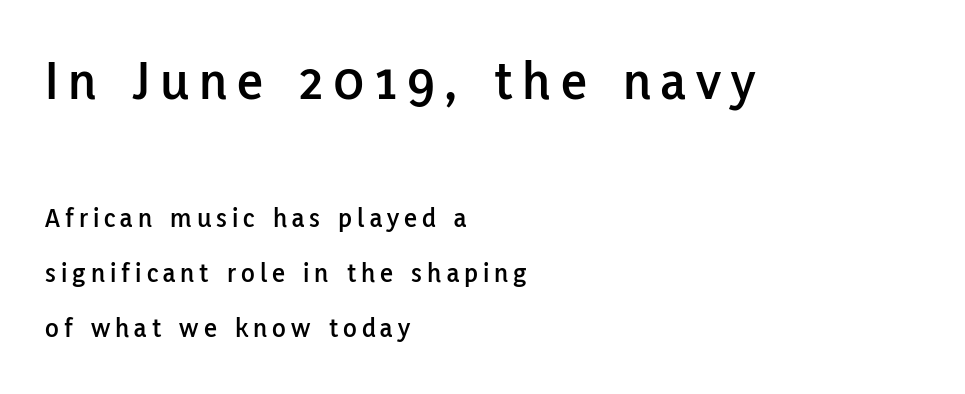
Q: Is the text italic (slanted)? A: No, it is upright.
Q: Is the typeface a serif or a sans-serif typeface? A: Sans-serif.
Q: Is the text underlined? A: No.
Q: How is the paragraph aligned? A: Left-aligned.
Q: Is the spacing between lines tight, normal or loose? A: Loose.
Q: Which block of text is set in a larger size, the first (top) or the second (bottom)? A: The first (top) one.
Q: Width (condensed, normal, or wide)? A: Normal.
Q: Stroke contrast? A: Low.
Q: x-height? A: Medium.
Q: Monospaced? A: No.
